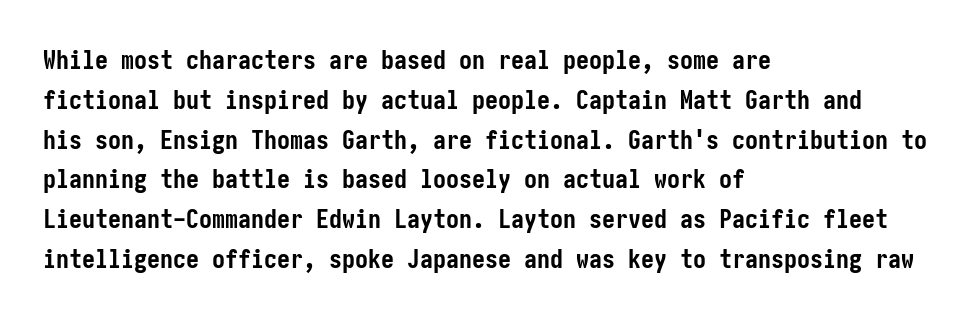
Q: Is the text bold? A: Yes.
Q: Is the text italic (slanted)? A: No, it is upright.
Q: Is the text underlined? A: No.
Q: How is the paragraph aligned? A: Left-aligned.
Q: Is the spacing between letters normal or unusually wide? A: Normal.
Q: Is the spacing between lines tight, normal or loose? A: Normal.
